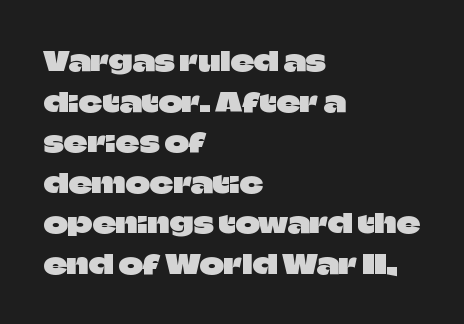
This rendering features lettering with no underline. How are the letters spaced? Ordinarily, with no added tracking. The setting favours the left margin, as ordinary paragraphs usually do. Does the lettering tilt? It doesn't — this is upright. Summary of vertical rhythm: regular, with standard interline spacing.
